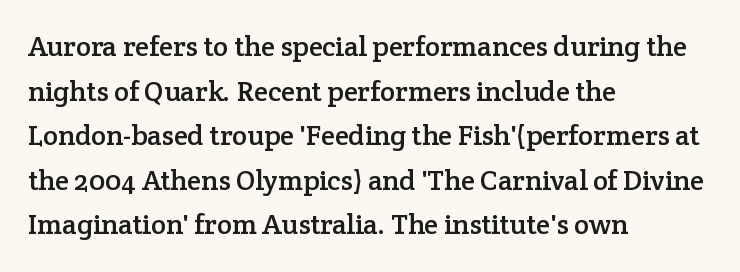
Q: Is the text italic (slanted)? A: No, it is upright.
Q: Is the typeface a serif or a sans-serif typeface? A: Serif.
Q: Is the text underlined? A: No.
Q: How is the paragraph aligned? A: Left-aligned.
Q: Is the spacing between letters normal or unusually wide? A: Normal.
Q: Is the spacing between lines tight, normal or loose? A: Normal.
Q: Width (condensed, normal, or wide)? A: Normal.
Q: Stroke contrast? A: Low.
Q: x-height? A: Medium.
Q: Monospaced? A: No.
